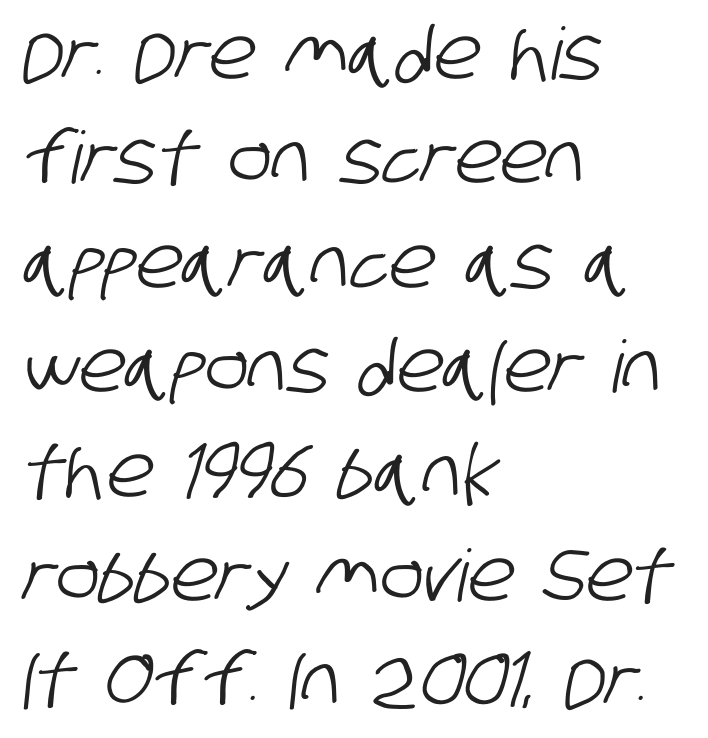
Q: Is the typeface a serif or a sans-serif typeface? A: Sans-serif.
Q: Is the text underlined? A: No.
Q: How is the paragraph aligned? A: Left-aligned.
Q: Is the spacing between letters normal or unusually wide? A: Normal.
Q: Is the spacing between lines tight, normal or loose? A: Normal.
Q: Width (condensed, normal, or wide)? A: Condensed.
Q: Stroke contrast? A: Low.
Q: x-height? A: Large.
Q: Monospaced? A: No.
